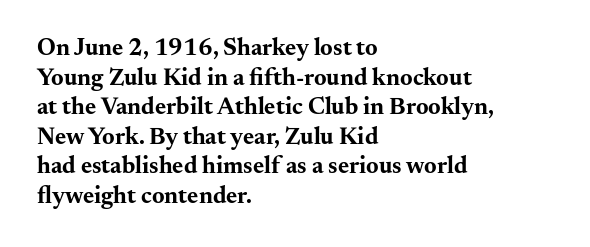
Nobody drew a line under any word here. The lettering stays uniformly vertical, giving the passage a roman look. Each word holds together tightly as a unit, with standard inter-letter gaps. A student would call this left alignment; a typographer would say flush left, rag right. Typographic density is high because the face is bold.
